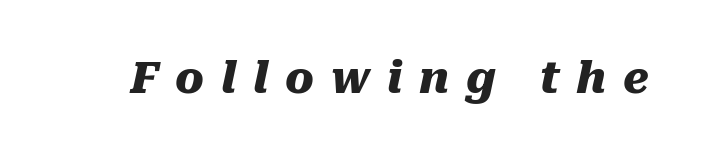
Q: Is the text bold? A: Yes.
Q: Is the text italic (slanted)? A: Yes, it leans right by about 10 degrees.
Q: Is the text underlined? A: No.
Q: Is the spacing between letters normal or unusually wide? A: Unusually wide.
Q: Width (condensed, normal, or wide)? A: Normal.
Q: Stroke contrast? A: Medium.
Q: x-height? A: Medium.
Q: Monospaced? A: No.
